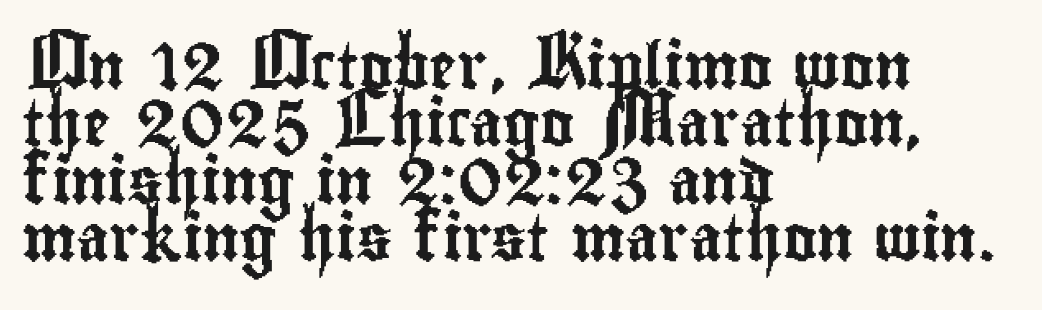
Style check: upright. Words appear dense and cohesive because spacing is normal. Vertically, the passage feels balanced, rows spaced as you'd expect. The gap between lines stays unmarked. Observe the absence of serifs on each vertical stroke in this sample.
